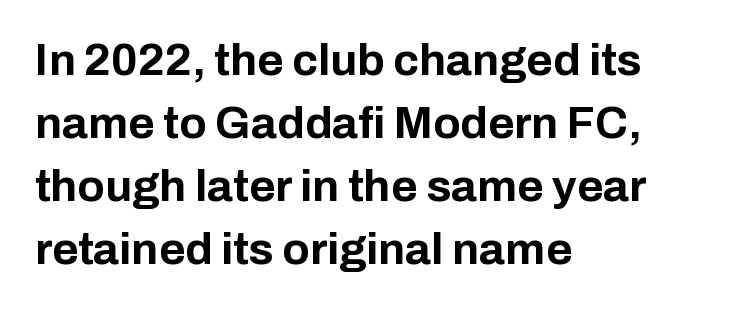
The image shows 45 px bold sans-serif type, upright; set left-aligned, normal line spacing (1.4x), normal letter spacing, not underlined; low stroke contrast and a medium x-height.
